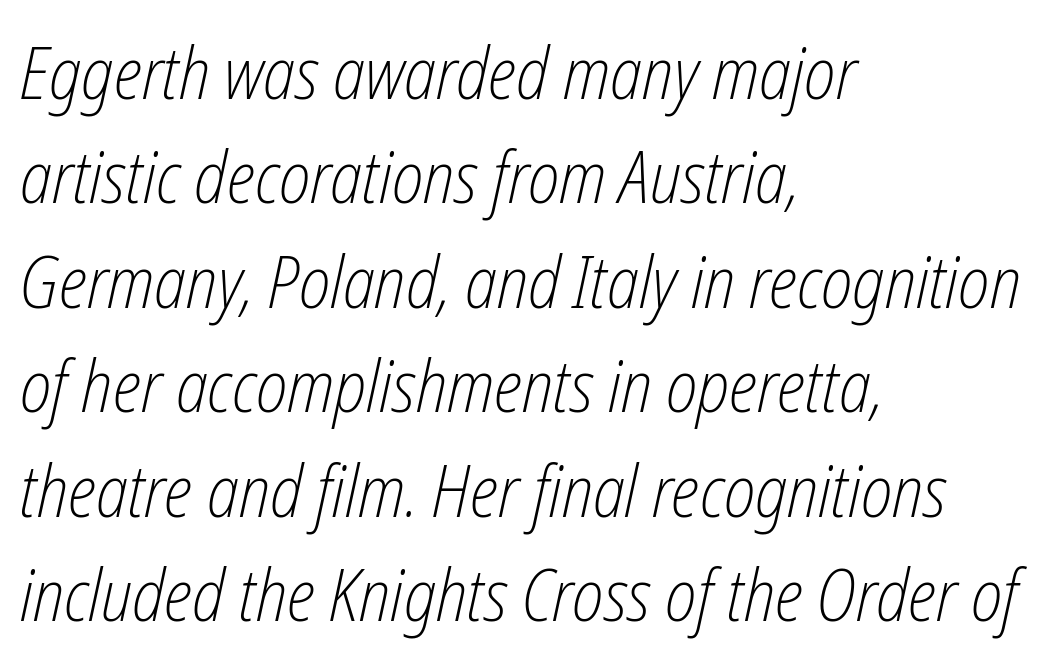
{"italic": "yes", "lean": "right", "slant_degrees": 12, "bold": "no", "weight": "light", "width": "condensed", "stroke_contrast": "low", "x_height": "medium", "monospaced": "no", "underline": "no", "align": "left", "line_spacing": "normal", "line_spacing_ratio": 1.43, "letter_spacing": "normal", "letter_spacing_em": 0.0, "glyph_px": 73}
